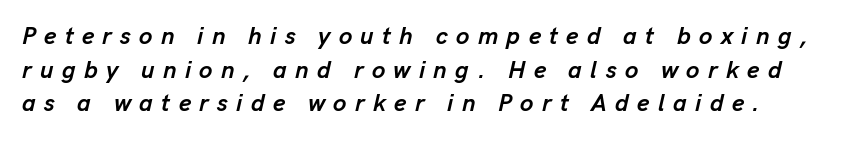
The image shows 24 px bold type, italic (leaning right); set normal line spacing (1.4x), unusually wide letter spacing (+0.35 em), not underlined.
